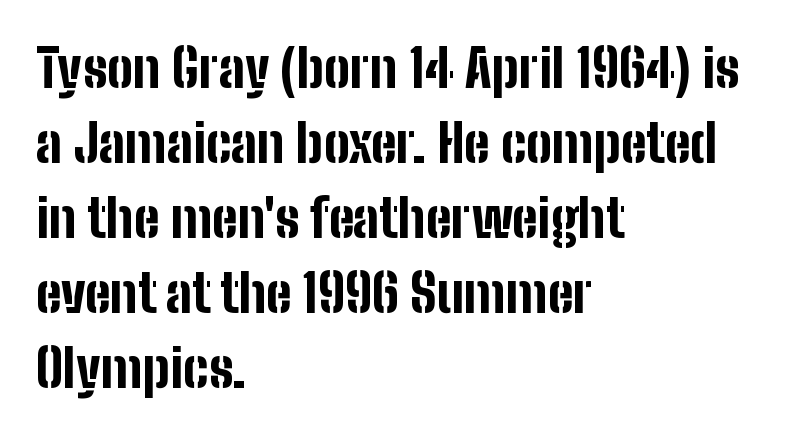
{"serif": "no", "italic": "no", "bold": "yes", "weight": "bold", "width": "condensed", "stroke_contrast": "low", "x_height": "medium", "monospaced": "no", "underline": "no", "align": "left", "line_spacing": "normal", "line_spacing_ratio": 1.44, "letter_spacing": "normal", "letter_spacing_em": 0.0, "glyph_px": 52}
